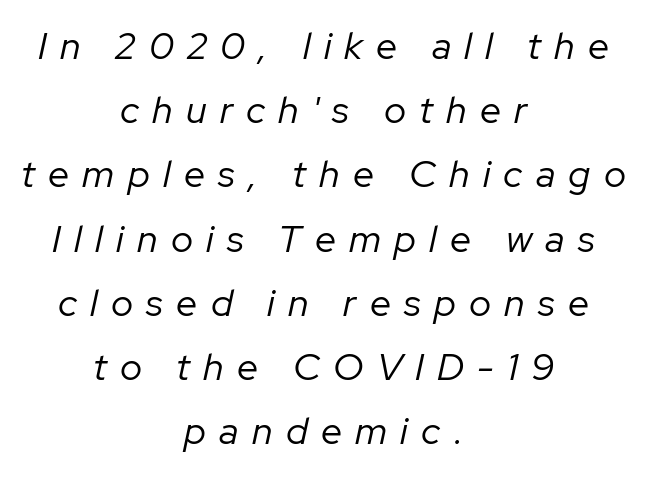
The image shows 38 px regular-weight type, italic (leaning right); set centered, normal line spacing (1.69x), unusually wide letter spacing (+0.35 em), not underlined; low stroke contrast and a medium x-height.
